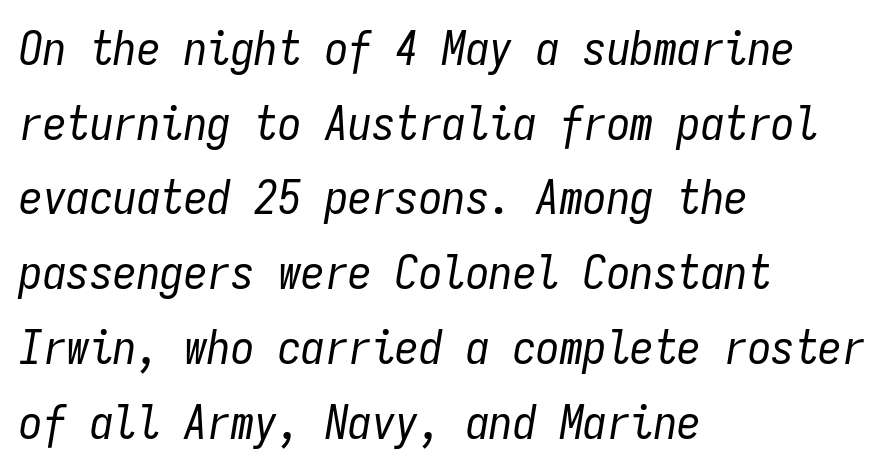
The image shows 47 px regular-weight, condensed type, italic (leaning right), monospaced; set left-aligned, normal line spacing (1.59x), normal letter spacing, not underlined; low stroke contrast and a medium x-height.
